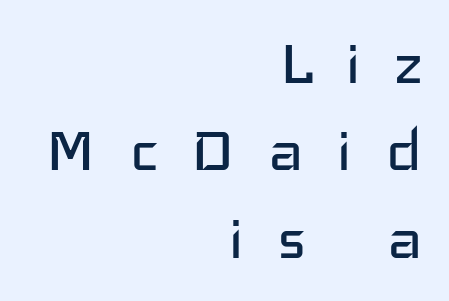
{"serif": "no", "italic": "no", "bold": "no", "weight": "regular", "width": "wide", "stroke_contrast": "low", "x_height": "medium", "monospaced": "no", "underline": "no", "align": "right", "line_spacing": "tight", "line_spacing_ratio": 1.15, "letter_spacing": "wide", "letter_spacing_em": 0.43, "glyph_px": 76}
